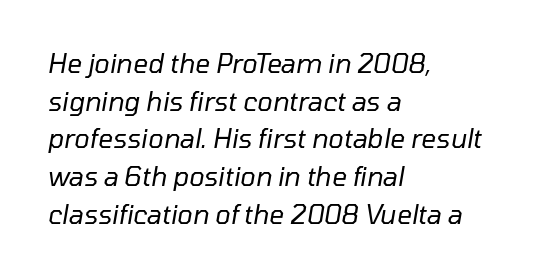
The image shows 26 px text type, italic (leaning right); set left-aligned, normal line spacing (1.45x), normal letter spacing, not underlined.
